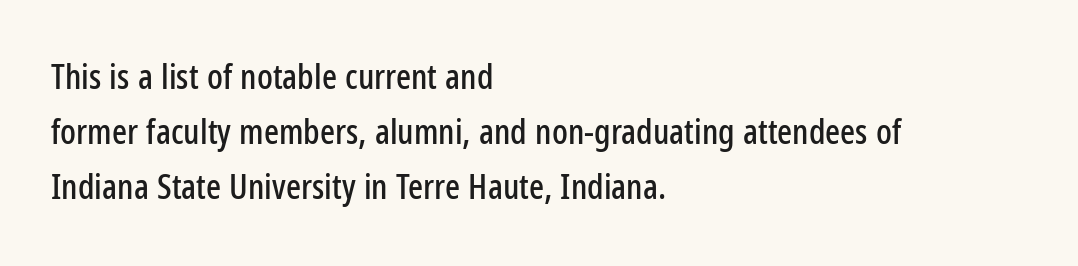
The image shows 35 px condensed sans-serif type, upright; set left-aligned, normal line spacing (1.57x), normal letter spacing, not underlined; low stroke contrast and a medium x-height.
